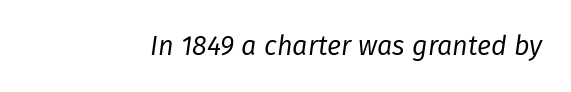
The image shows 27 px text type, italic (leaning right); set normal letter spacing, not underlined.
